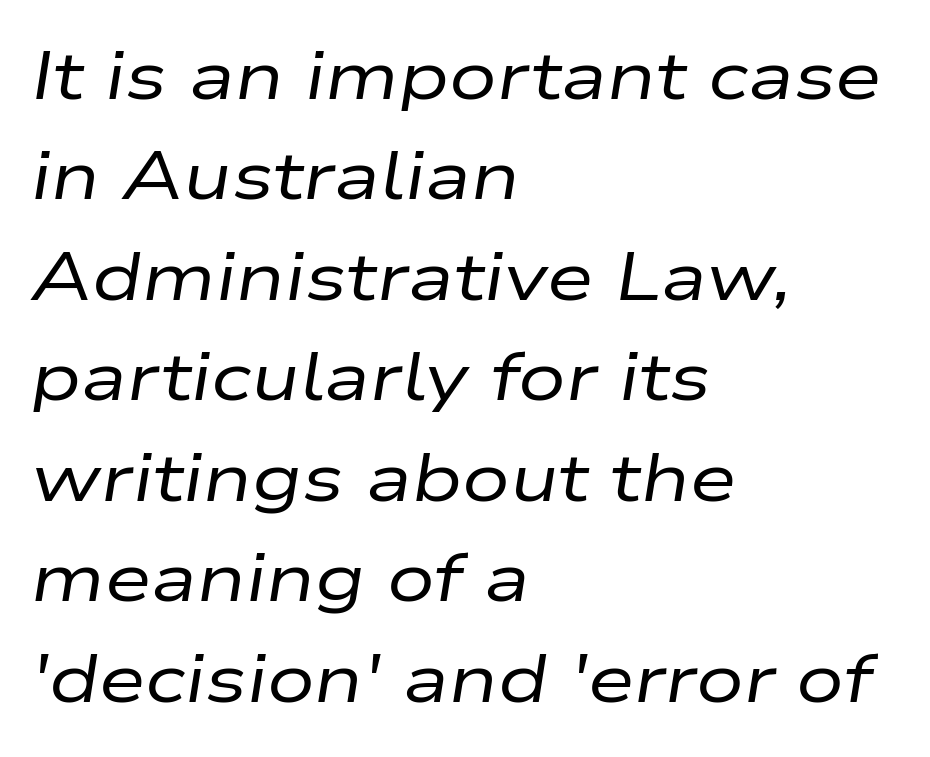
{"italic": "yes", "lean": "right", "slant_degrees": 9, "bold": "no", "weight": "regular", "width": "wide", "stroke_contrast": "low", "x_height": "medium", "monospaced": "no", "underline": "no", "align": "left", "line_spacing": "normal", "line_spacing_ratio": 1.5, "letter_spacing": "normal", "letter_spacing_em": 0.0, "glyph_px": 67}
